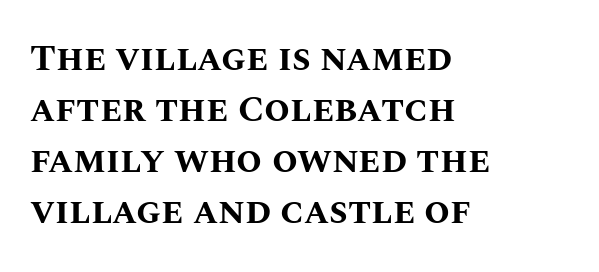
The image shows 37 px bold type, upright; set left-aligned, normal line spacing (1.38x), normal letter spacing, not underlined; medium stroke contrast and a large x-height.
